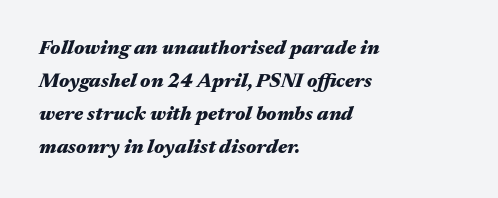
{"italic": "yes", "lean": "right", "slant_degrees": 17, "bold": "yes", "underline": "no", "align": "left", "line_spacing": "normal", "line_spacing_ratio": 1.65, "letter_spacing": "normal", "letter_spacing_em": 0.0, "glyph_px": 20}
